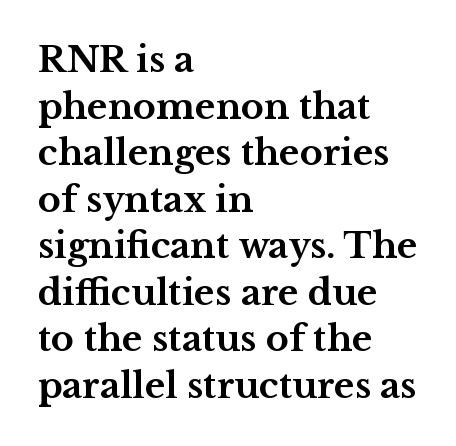
The image shows 35 px bold, wide serif type, upright; set left-aligned, normal line spacing (1.33x), normal letter spacing, not underlined; medium stroke contrast and a medium x-height.
